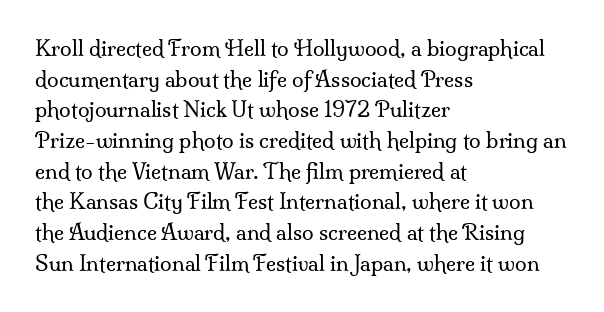
Q: Is the text bold? A: No.
Q: Is the text italic (slanted)? A: No, it is upright.
Q: Is the text underlined? A: No.
Q: How is the paragraph aligned? A: Left-aligned.
Q: Is the spacing between letters normal or unusually wide? A: Normal.
Q: Is the spacing between lines tight, normal or loose? A: Normal.
